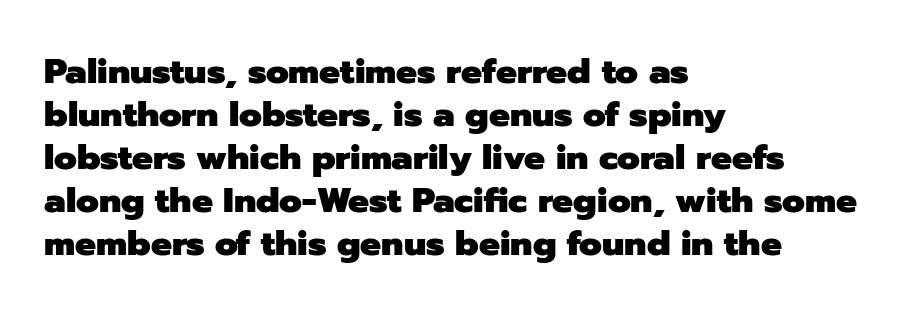
Q: Is the text bold? A: Yes.
Q: Is the text italic (slanted)? A: No, it is upright.
Q: Is the typeface a serif or a sans-serif typeface? A: Sans-serif.
Q: Is the text underlined? A: No.
Q: How is the paragraph aligned? A: Left-aligned.
Q: Is the spacing between letters normal or unusually wide? A: Normal.
Q: Width (condensed, normal, or wide)? A: Normal.
Q: Stroke contrast? A: Low.
Q: x-height? A: Medium.
Q: Monospaced? A: No.
